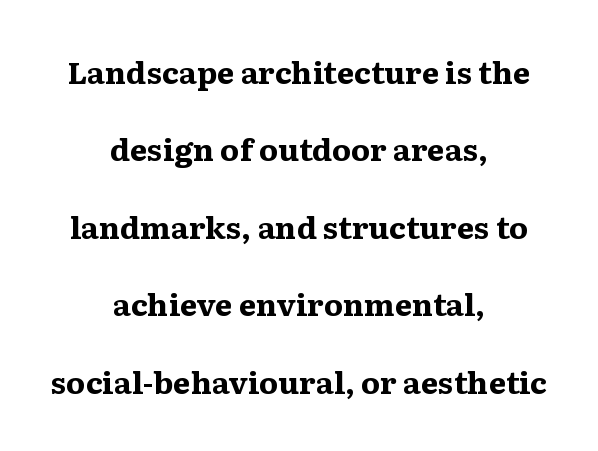
The whitespace from short lines is split evenly between both sides. The typesetting leans heavy: a genuine bold. The glyphs are unaccompanied by any horizontal stroke below them. Character widths vary here, with narrow letters taking less room than wide ones.
